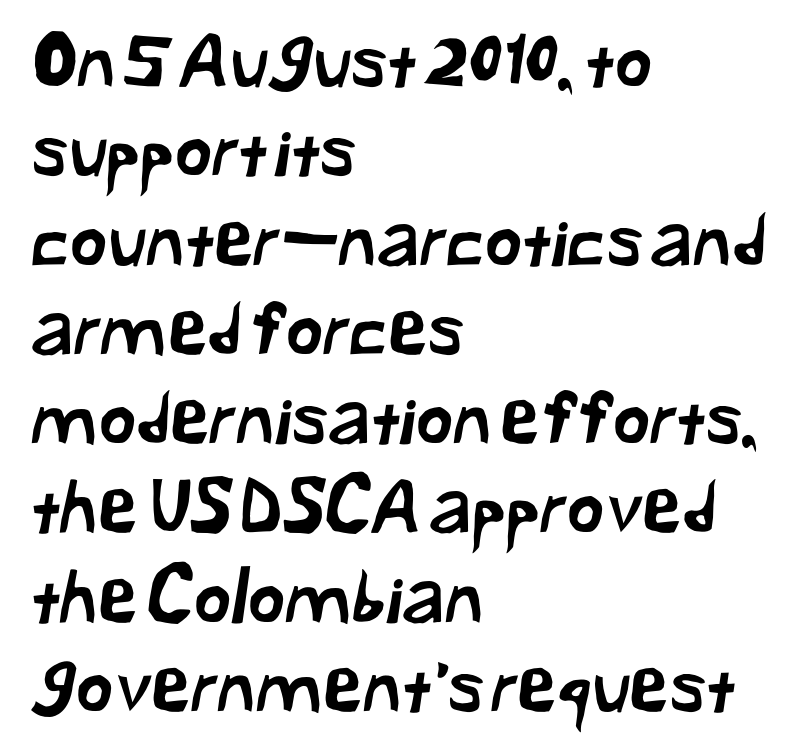
The image shows 72 px sans-serif type; set left-aligned, line spacing 1.24x, normal letter spacing, not underlined; low stroke contrast and a medium x-height.
